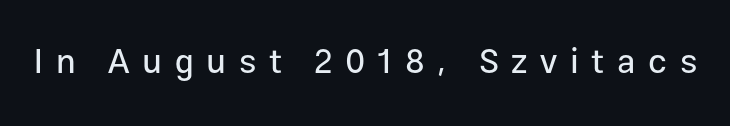
Q: Is the text italic (slanted)? A: No, it is upright.
Q: Is the typeface a serif or a sans-serif typeface? A: Sans-serif.
Q: Is the text underlined? A: No.
Q: Is the spacing between letters normal or unusually wide? A: Unusually wide.
Q: Width (condensed, normal, or wide)? A: Normal.
Q: Stroke contrast? A: Low.
Q: x-height? A: Medium.
Q: Monospaced? A: No.
